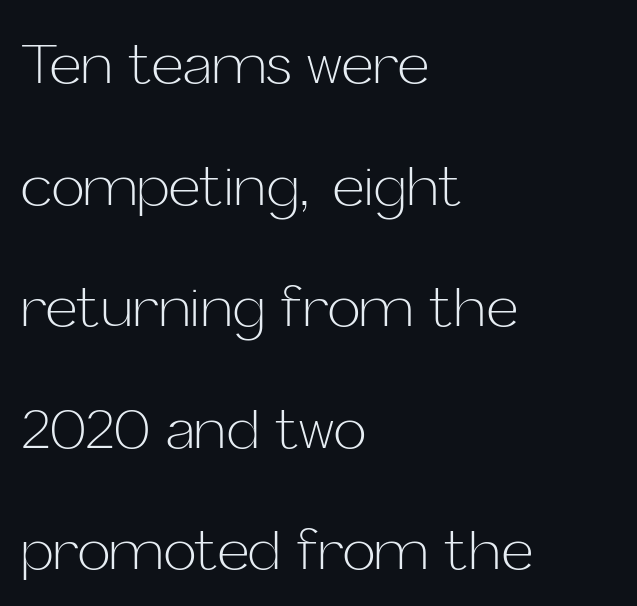
{"serif": "no", "italic": "no", "bold": "no", "weight": "light", "width": "normal", "stroke_contrast": "low", "x_height": "medium", "monospaced": "no", "underline": "no", "align": "left", "line_spacing": "loose", "line_spacing_ratio": 2.21, "letter_spacing": "normal", "letter_spacing_em": 0.0, "glyph_px": 55}
